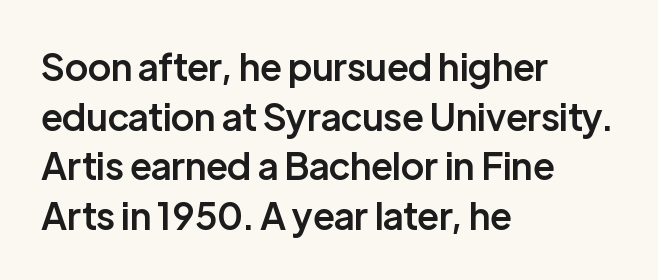
Q: Is the text bold? A: Semi-bold.
Q: Is the text italic (slanted)? A: No, it is upright.
Q: Is the typeface a serif or a sans-serif typeface? A: Sans-serif.
Q: Is the text underlined? A: No.
Q: How is the paragraph aligned? A: Left-aligned.
Q: Is the spacing between letters normal or unusually wide? A: Normal.
Q: Is the spacing between lines tight, normal or loose? A: Normal.
Q: Width (condensed, normal, or wide)? A: Normal.
Q: Stroke contrast? A: Low.
Q: x-height? A: Medium.
Q: Monospaced? A: No.
